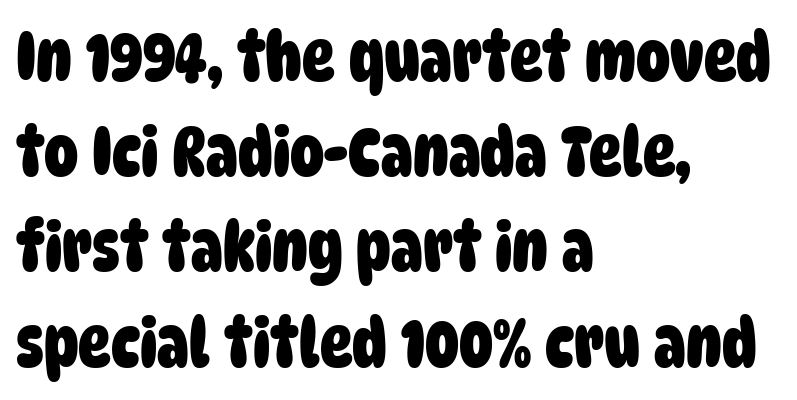
The image shows 68 px heavy, condensed sans-serif type; set left-aligned, normal line spacing (1.4x), normal letter spacing, not underlined; low stroke contrast and a large x-height.
